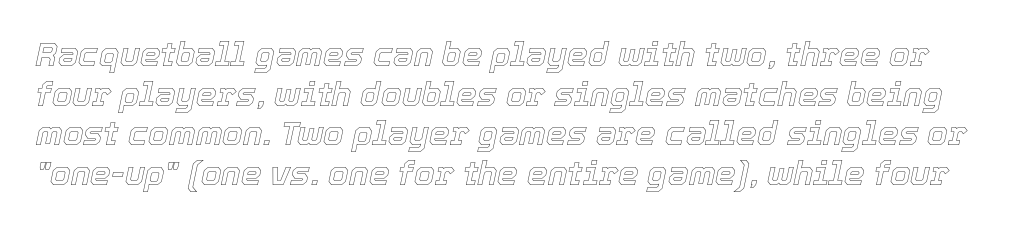
The space beneath each line is pristine and unruled. Note the varied advance widths — an 'i' is clearly narrower than an 'm'. There's an unmistakable incline to the writing here. The face used here is rendered with its standard letterfit.
